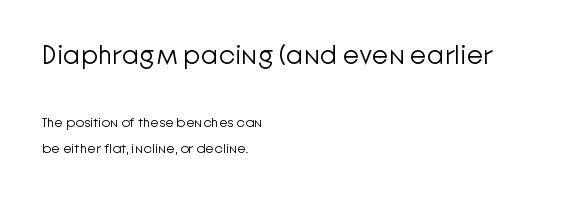
The image shows 27 px text type, upright; set left-aligned, line spacing 1.89x, normal letter spacing, not underlined; the first (top) block is 1.93x larger.
